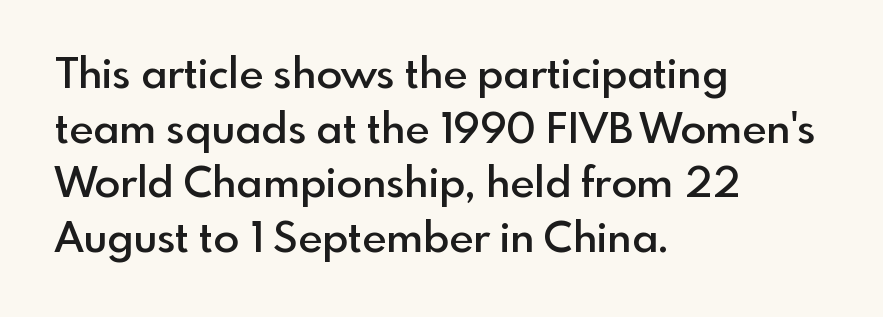
Q: Is the text bold? A: Semi-bold.
Q: Is the text italic (slanted)? A: No, it is upright.
Q: Is the typeface a serif or a sans-serif typeface? A: Sans-serif.
Q: Is the text underlined? A: No.
Q: How is the paragraph aligned? A: Left-aligned.
Q: Is the spacing between letters normal or unusually wide? A: Normal.
Q: Is the spacing between lines tight, normal or loose? A: Normal.
Q: Width (condensed, normal, or wide)? A: Normal.
Q: x-height? A: Small.
Q: Monospaced? A: No.
